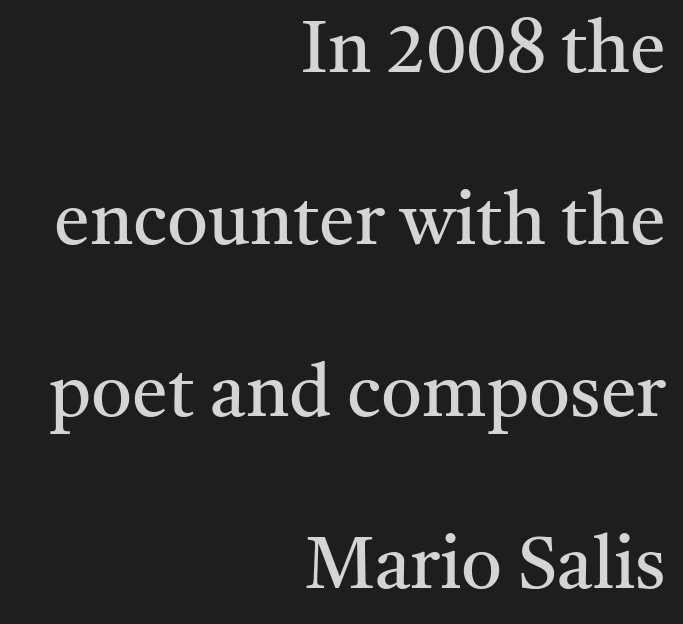
The image shows 72 px regular-weight serif type, upright; set right-aligned, loose line spacing (2.39x), normal letter spacing, not underlined; medium stroke contrast and a medium x-height.
